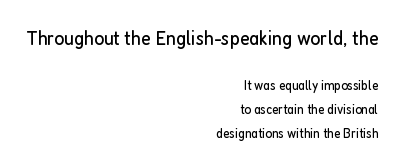
{"italic": "no", "bold": "no", "underline": "no", "align": "right", "line_spacing": "normal", "line_spacing_ratio": 1.7, "letter_spacing": "normal", "letter_spacing_em": 0.0, "larger_block": "first", "size_ratio": 1.5, "glyph_px": 21}
